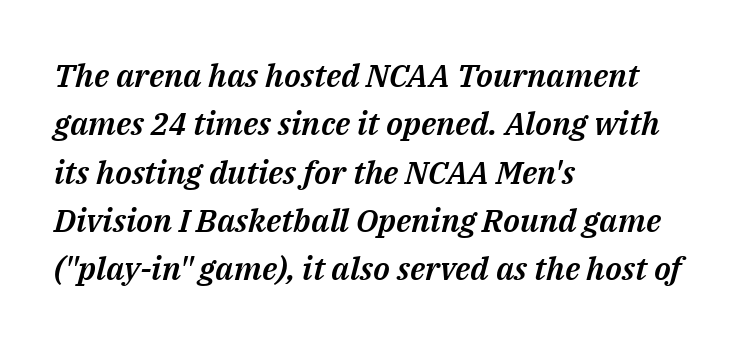
Q: Is the text italic (slanted)? A: Yes, it leans right by about 14 degrees.
Q: Is the text underlined? A: No.
Q: How is the paragraph aligned? A: Left-aligned.
Q: Is the spacing between letters normal or unusually wide? A: Normal.
Q: Is the spacing between lines tight, normal or loose? A: Normal.
Q: Width (condensed, normal, or wide)? A: Normal.
Q: Stroke contrast? A: Medium.
Q: x-height? A: Medium.
Q: Monospaced? A: No.
